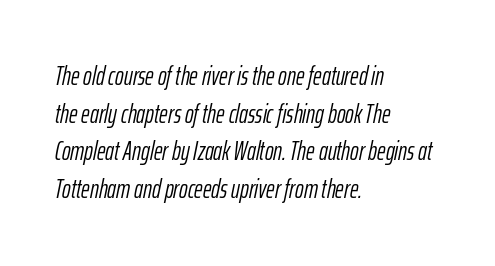
Regular leading. Notice how the passage keeps a crisp vertical edge on the left only. Stems here are at most as thick as an everyday book face. The whole block is typeset with a tilt. Rule under the text: the space is simply empty. The gaps between neighbouring characters are ordinary and unremarkable.
